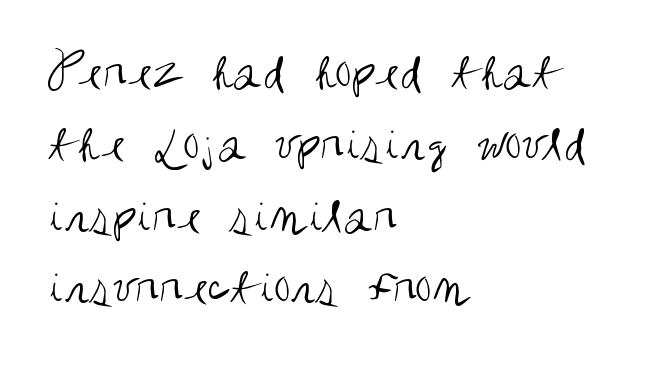
{"serif": "no", "bold": "no", "weight": "regular", "width": "condensed", "stroke_contrast": "medium", "x_height": "large", "monospaced": "no", "underline": "no", "align": "left", "line_spacing": "normal", "line_spacing_ratio": 1.33, "letter_spacing": "normal", "letter_spacing_em": 0.0, "glyph_px": 54}
